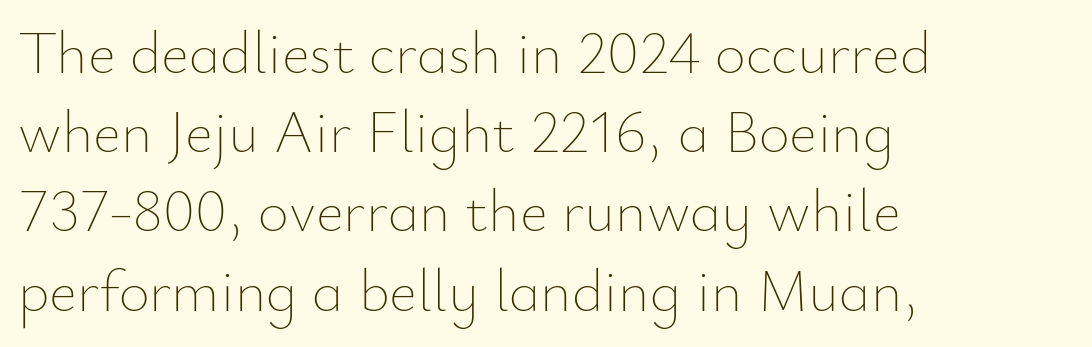
{"italic": "no", "bold": "no", "weight": "thin", "width": "normal", "stroke_contrast": "low", "x_height": "small", "monospaced": "no", "underline": "no", "align": "left", "line_spacing": "normal", "line_spacing_ratio": 1.32, "letter_spacing": "normal", "letter_spacing_em": 0.0, "glyph_px": 60}
